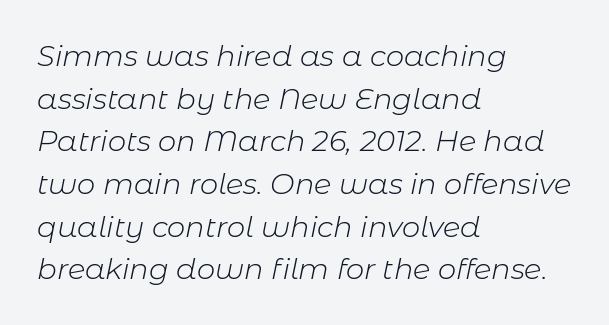
Q: Is the text bold? A: No.
Q: Is the text italic (slanted)? A: Yes, it leans right by about 11 degrees.
Q: Is the text underlined? A: No.
Q: How is the paragraph aligned? A: Left-aligned.
Q: Is the spacing between letters normal or unusually wide? A: Normal.
Q: Is the spacing between lines tight, normal or loose? A: Normal.
Q: Width (condensed, normal, or wide)? A: Normal.
Q: Stroke contrast? A: Low.
Q: x-height? A: Medium.
Q: Monospaced? A: No.
